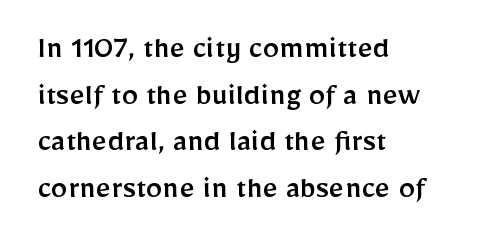
{"serif": "no", "italic": "no", "width": "normal", "stroke_contrast": "low", "x_height": "medium", "monospaced": "no", "underline": "no", "align": "left", "line_spacing": "normal", "line_spacing_ratio": 1.41, "letter_spacing": "normal", "letter_spacing_em": 0.0, "glyph_px": 33}
